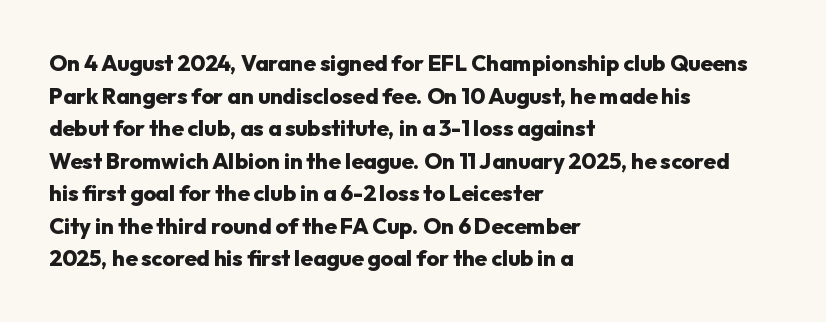
The letters stand straight up with perfectly vertical stems. Vertical spacing — default. Beneath every word, the page is bare. Typeset ragged right — the left edge is the straight one.
